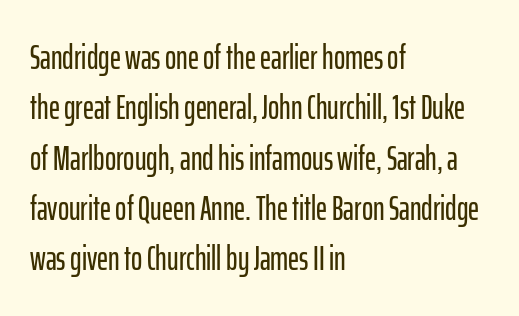
The image shows 34 px condensed sans-serif type, upright; set left-aligned, normal line spacing (1.48x), normal letter spacing, not underlined; low stroke contrast and a medium x-height.
